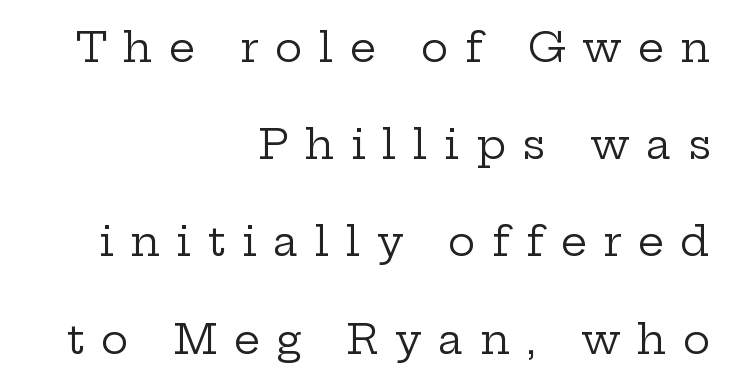
Ordinary non-slanted type is in use. Does the type have serifs? Yes, each stem ends in a small foot. In terms of leading, this rendering errs on the spacious side. Note the varied advance widths — an 'i' is clearly narrower than an 'm'. What stands out about the letter spacing? Its width — letters are far apart.
